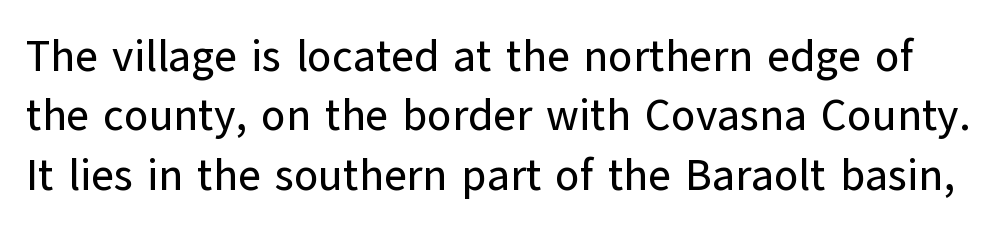
Q: Is the text italic (slanted)? A: No, it is upright.
Q: Is the typeface a serif or a sans-serif typeface? A: Sans-serif.
Q: Is the text underlined? A: No.
Q: Is the spacing between letters normal or unusually wide? A: Normal.
Q: Is the spacing between lines tight, normal or loose? A: Normal.
Q: Width (condensed, normal, or wide)? A: Normal.
Q: Stroke contrast? A: Low.
Q: x-height? A: Medium.
Q: Monospaced? A: No.
